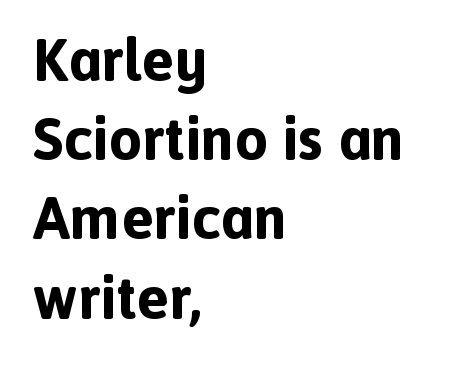
{"serif": "no", "italic": "no", "bold": "yes", "weight": "bold", "width": "normal", "x_height": "medium", "monospaced": "no", "underline": "no", "align": "left", "line_spacing": "normal", "line_spacing_ratio": 1.32, "letter_spacing": "normal", "letter_spacing_em": 0.0, "glyph_px": 60}
